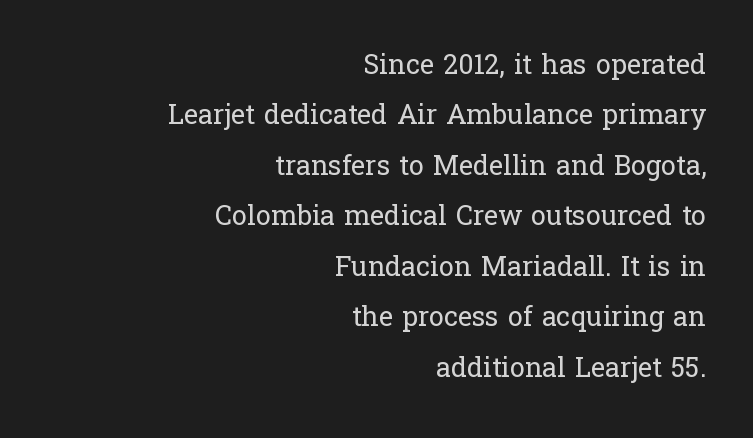
The image shows 27 px text type, upright; set right-aligned, line spacing 1.87x, normal letter spacing, not underlined.
